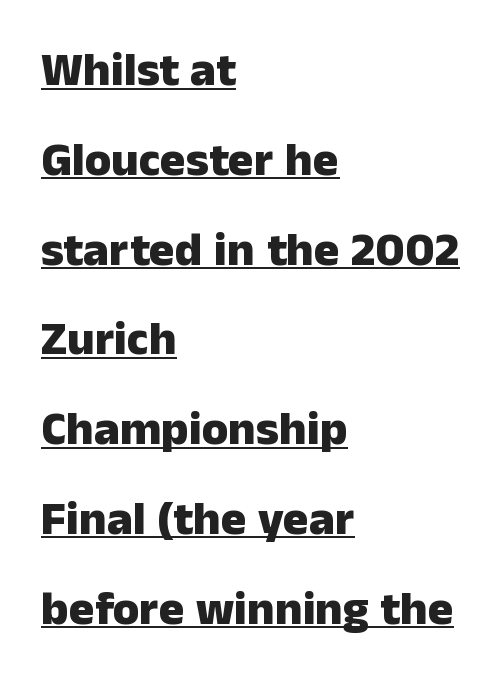
Q: Is the text bold? A: Yes.
Q: Is the text italic (slanted)? A: No, it is upright.
Q: Is the typeface a serif or a sans-serif typeface? A: Sans-serif.
Q: Is the text underlined? A: Yes.
Q: How is the paragraph aligned? A: Left-aligned.
Q: Is the spacing between letters normal or unusually wide? A: Normal.
Q: Width (condensed, normal, or wide)? A: Normal.
Q: Stroke contrast? A: Low.
Q: x-height? A: Medium.
Q: Monospaced? A: No.
